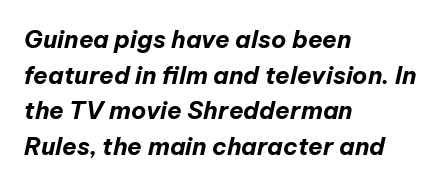
{"italic": "yes", "lean": "right", "slant_degrees": 12, "bold": "yes", "underline": "no", "align": "left", "line_spacing": "normal", "line_spacing_ratio": 1.48, "letter_spacing": "normal", "letter_spacing_em": 0.0, "glyph_px": 24}
